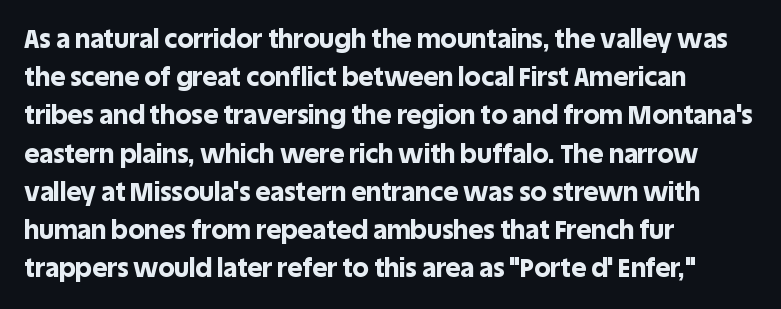
One glance says typical: line gaps are just what's usual. Students, note that the glyphs here touch the page at normal intervals. When letters stand straight like this, we call the style roman or upright. The string is rendered with underlining switched off. Casual observation: everything's shoved over to the left.
